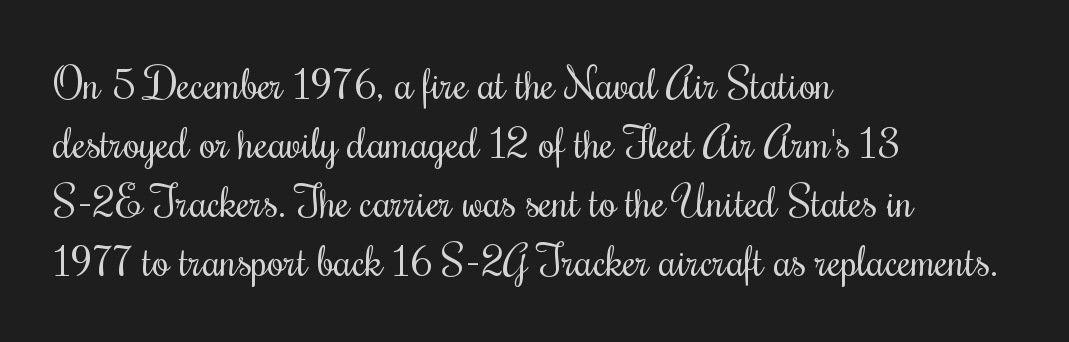
Q: Is the text bold? A: No.
Q: Is the text italic (slanted)? A: Yes.
Q: Is the typeface a serif or a sans-serif typeface? A: Serif.
Q: Is the text underlined? A: No.
Q: How is the paragraph aligned? A: Left-aligned.
Q: Is the spacing between letters normal or unusually wide? A: Normal.
Q: Is the spacing between lines tight, normal or loose? A: Normal.
Q: Width (condensed, normal, or wide)? A: Condensed.
Q: Stroke contrast? A: Medium.
Q: x-height? A: Small.
Q: Monospaced? A: No.
